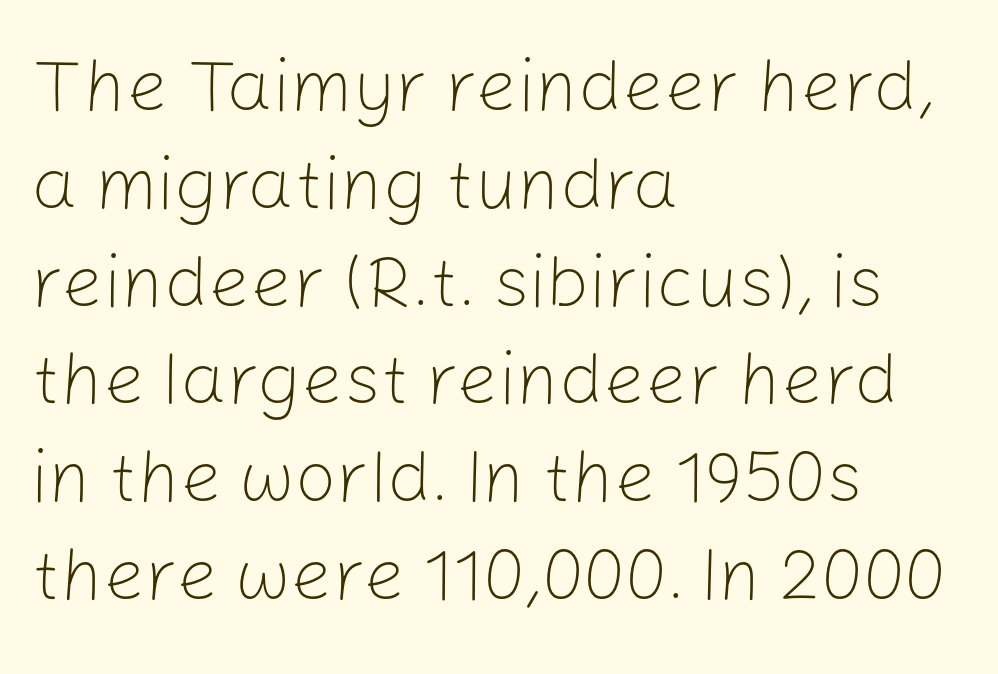
Q: Is the text bold? A: No.
Q: Is the text italic (slanted)? A: No, it is upright.
Q: Is the typeface a serif or a sans-serif typeface? A: Sans-serif.
Q: Is the text underlined? A: No.
Q: How is the paragraph aligned? A: Left-aligned.
Q: Is the spacing between letters normal or unusually wide? A: Normal.
Q: Is the spacing between lines tight, normal or loose? A: Normal.
Q: Width (condensed, normal, or wide)? A: Normal.
Q: Stroke contrast? A: Low.
Q: x-height? A: Medium.
Q: Monospaced? A: No.
